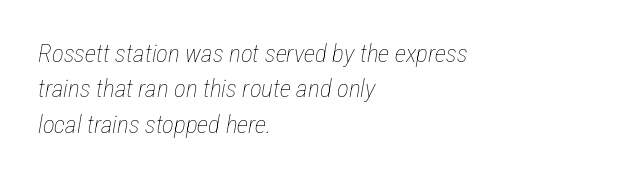
The rendering keeps characters at their native spacing. Compared with typical paragraphs, the rows here are spaced about the same. The passage is arranged the way most books set body copy — flush left. Any mark beneath the type? The region is blank.
